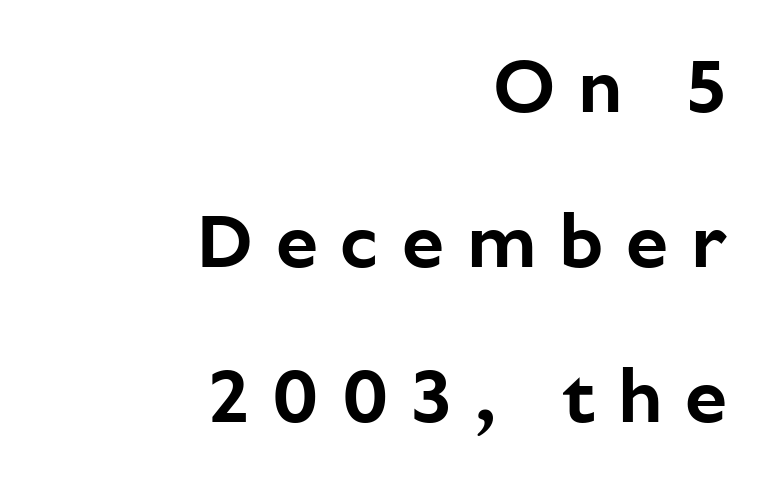
Q: Is the text italic (slanted)? A: No, it is upright.
Q: Is the typeface a serif or a sans-serif typeface? A: Sans-serif.
Q: Is the text underlined? A: No.
Q: How is the paragraph aligned? A: Right-aligned.
Q: Is the spacing between letters normal or unusually wide? A: Unusually wide.
Q: Is the spacing between lines tight, normal or loose? A: Loose.
Q: Width (condensed, normal, or wide)? A: Normal.
Q: Stroke contrast? A: Low.
Q: x-height? A: Medium.
Q: Monospaced? A: No.
